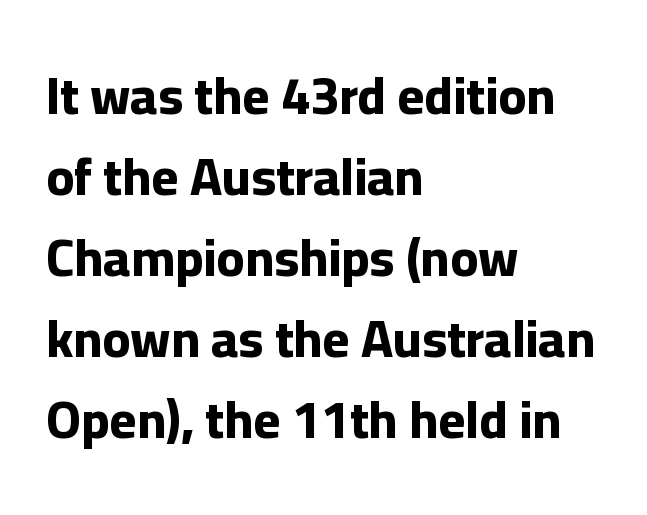
Q: Is the text bold? A: Yes.
Q: Is the text italic (slanted)? A: No, it is upright.
Q: Is the typeface a serif or a sans-serif typeface? A: Sans-serif.
Q: Is the text underlined? A: No.
Q: How is the paragraph aligned? A: Left-aligned.
Q: Is the spacing between letters normal or unusually wide? A: Normal.
Q: Is the spacing between lines tight, normal or loose? A: Normal.
Q: Width (condensed, normal, or wide)? A: Normal.
Q: Stroke contrast? A: Low.
Q: x-height? A: Medium.
Q: Monospaced? A: No.
